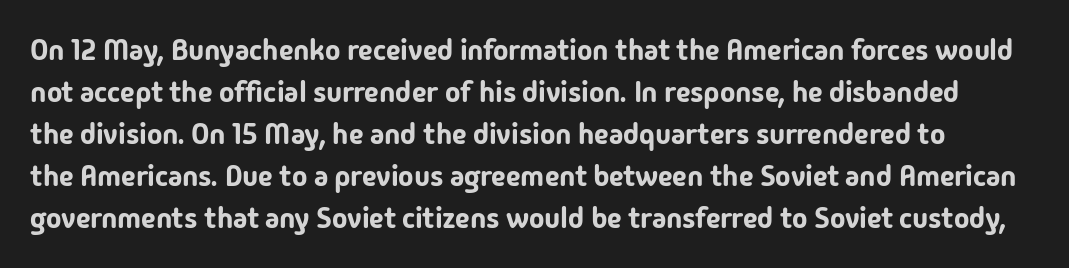
Q: Is the text italic (slanted)? A: No, it is upright.
Q: Is the typeface a serif or a sans-serif typeface? A: Sans-serif.
Q: Is the text underlined? A: No.
Q: Is the spacing between letters normal or unusually wide? A: Normal.
Q: Is the spacing between lines tight, normal or loose? A: Normal.
Q: Width (condensed, normal, or wide)? A: Normal.
Q: Stroke contrast? A: Low.
Q: x-height? A: Medium.
Q: Monospaced? A: No.
